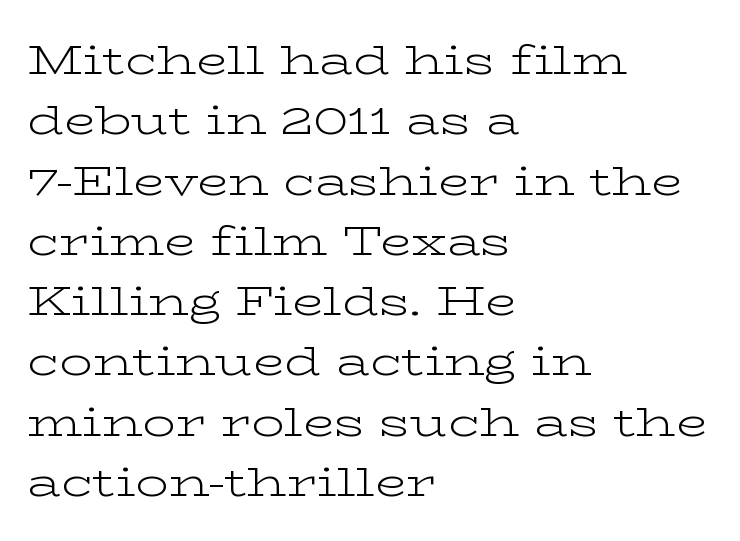
The passage shown is typed in a proportional face where columns would drift. Is the type heavy? It reads as light-to-regular instead. The space beneath each line is pristine and unruled. If you drew a ruler down the left edge, every line would touch it.
